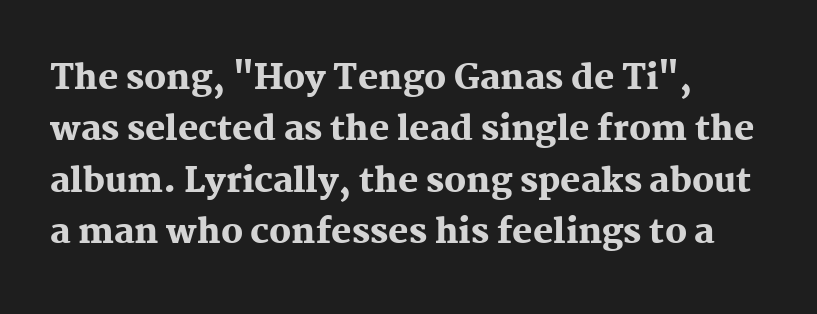
Q: Is the text bold? A: Yes.
Q: Is the text italic (slanted)? A: No, it is upright.
Q: Is the typeface a serif or a sans-serif typeface? A: Serif.
Q: Is the text underlined? A: No.
Q: How is the paragraph aligned? A: Left-aligned.
Q: Is the spacing between letters normal or unusually wide? A: Normal.
Q: Is the spacing between lines tight, normal or loose? A: Normal.
Q: Width (condensed, normal, or wide)? A: Normal.
Q: Stroke contrast? A: Medium.
Q: x-height? A: Medium.
Q: Monospaced? A: No.
